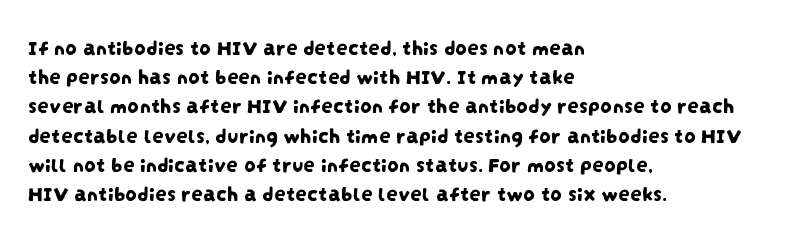
{"underline": "no", "align": "left", "line_spacing": "normal", "line_spacing_ratio": 1.27, "letter_spacing": "normal", "letter_spacing_em": 0.0, "glyph_px": 23}
